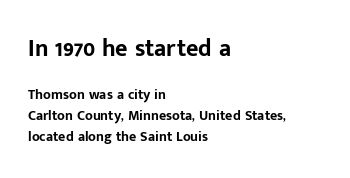
The image shows 24 px bold type, upright; set left-aligned, normal line spacing (1.5x), normal letter spacing, not underlined; the first (top) block is 1.71x larger.
